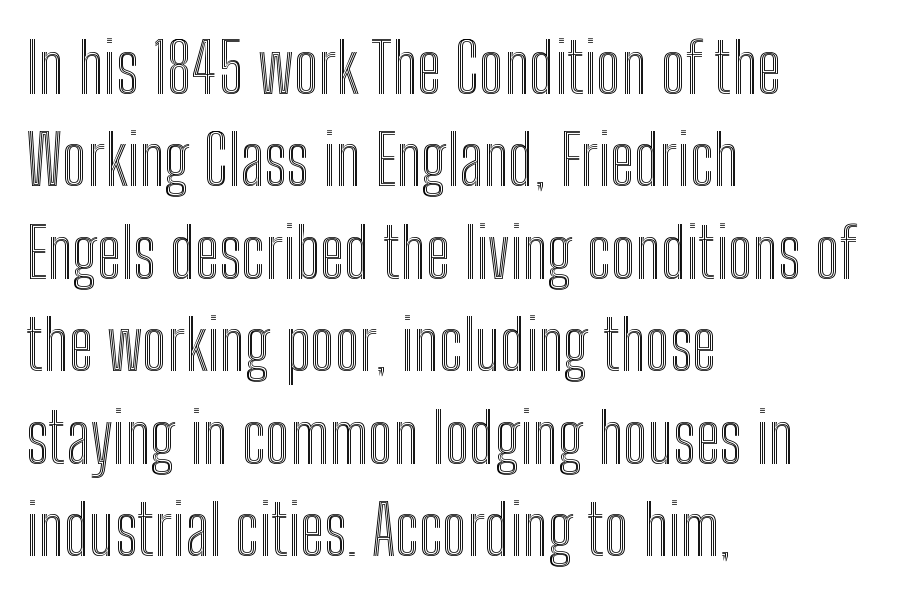
Summary of vertical rhythm: regular, with standard interline spacing. The gap between lines stays unmarked. A typesetter would call this proportional, since set widths differ per character. Words appear dense and cohesive because spacing is normal. Notice how the passage keeps a crisp vertical edge on the left only. A typesetter would mark this as roman, not italic.
